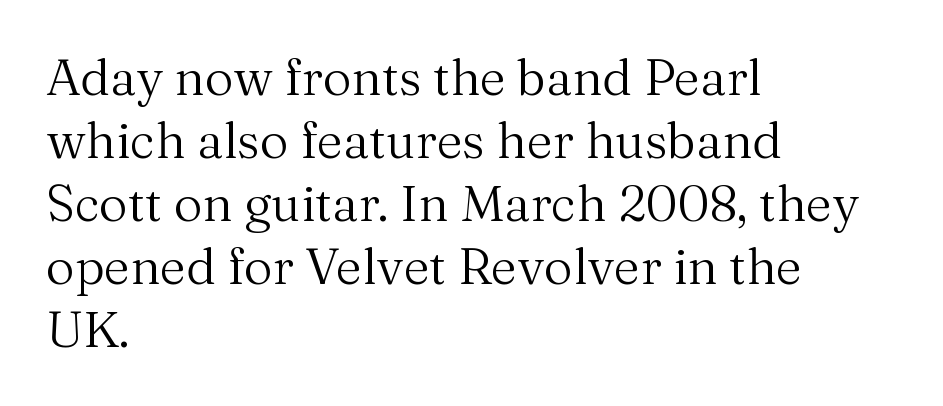
Q: Is the text bold? A: No.
Q: Is the text italic (slanted)? A: No, it is upright.
Q: Is the typeface a serif or a sans-serif typeface? A: Serif.
Q: Is the text underlined? A: No.
Q: How is the paragraph aligned? A: Left-aligned.
Q: Is the spacing between letters normal or unusually wide? A: Normal.
Q: Is the spacing between lines tight, normal or loose? A: Normal.
Q: Width (condensed, normal, or wide)? A: Normal.
Q: Stroke contrast? A: Medium.
Q: x-height? A: Medium.
Q: Monospaced? A: No.
